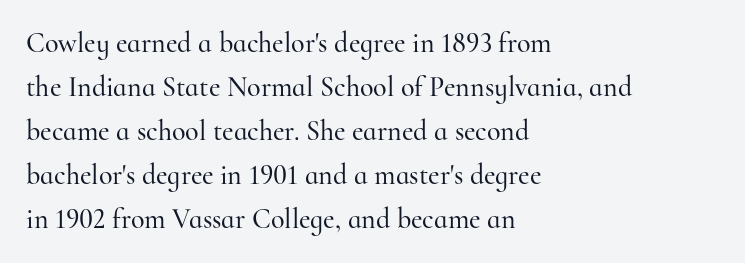
Q: Is the text italic (slanted)? A: No, it is upright.
Q: Is the typeface a serif or a sans-serif typeface? A: Serif.
Q: Is the text underlined? A: No.
Q: How is the paragraph aligned? A: Left-aligned.
Q: Is the spacing between letters normal or unusually wide? A: Normal.
Q: Is the spacing between lines tight, normal or loose? A: Normal.
Q: Width (condensed, normal, or wide)? A: Normal.
Q: Stroke contrast? A: High.
Q: x-height? A: Small.
Q: Monospaced? A: No.
